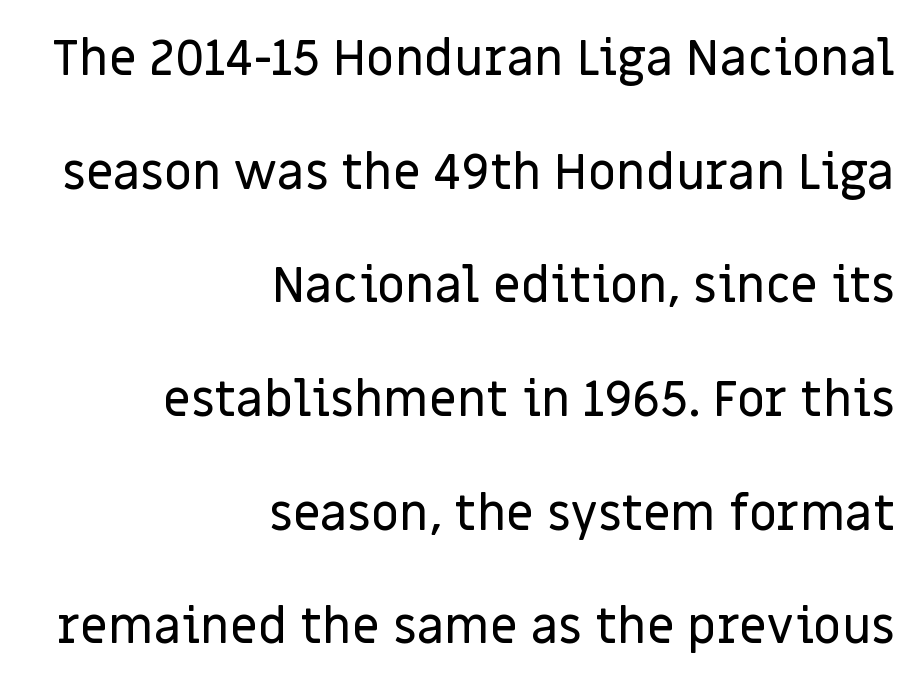
Q: Is the text italic (slanted)? A: No, it is upright.
Q: Is the typeface a serif or a sans-serif typeface? A: Sans-serif.
Q: Is the text underlined? A: No.
Q: How is the paragraph aligned? A: Right-aligned.
Q: Is the spacing between letters normal or unusually wide? A: Normal.
Q: Is the spacing between lines tight, normal or loose? A: Loose.
Q: Width (condensed, normal, or wide)? A: Normal.
Q: Stroke contrast? A: Low.
Q: x-height? A: Large.
Q: Monospaced? A: No.
